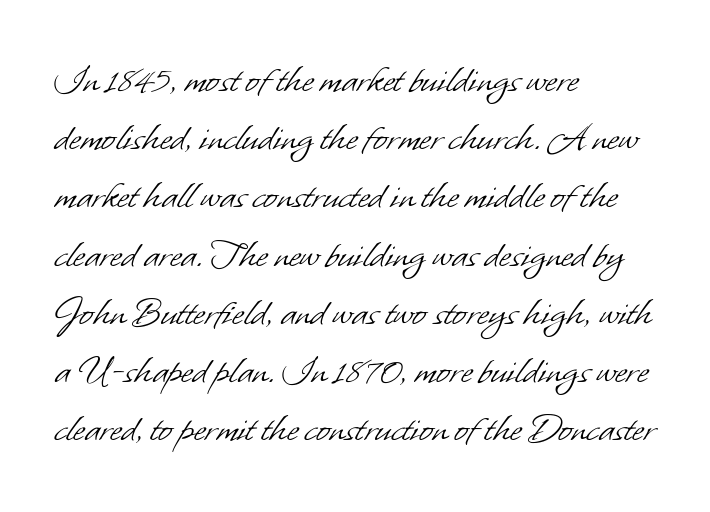
Q: Is the text bold? A: No.
Q: Is the typeface a serif or a sans-serif typeface? A: Sans-serif.
Q: Is the text underlined? A: No.
Q: How is the paragraph aligned? A: Left-aligned.
Q: Is the spacing between letters normal or unusually wide? A: Normal.
Q: Is the spacing between lines tight, normal or loose? A: Normal.
Q: Width (condensed, normal, or wide)? A: Normal.
Q: Stroke contrast? A: Low.
Q: x-height? A: Small.
Q: Monospaced? A: No.
